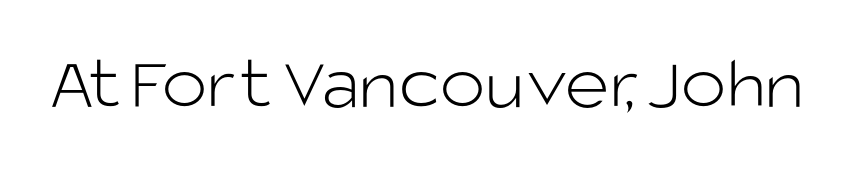
Q: Is the text bold? A: No.
Q: Is the text italic (slanted)? A: No, it is upright.
Q: Is the typeface a serif or a sans-serif typeface? A: Sans-serif.
Q: Is the text underlined? A: No.
Q: Is the spacing between letters normal or unusually wide? A: Normal.
Q: Width (condensed, normal, or wide)? A: Normal.
Q: Stroke contrast? A: Low.
Q: x-height? A: Large.
Q: Monospaced? A: No.
